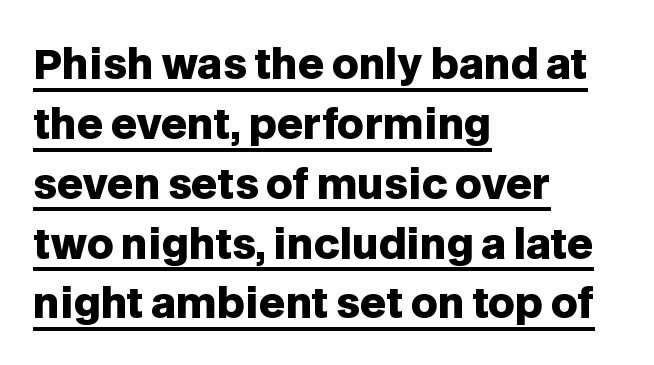
This rendering uses left alignment, leaving the right contour irregular. Check the space under the baseline: a stroke is drawn there. The passage shown stacks its lines at a standard gap. The tracking reads as untouched default to a designer's eye. Type style note: lacks serifs.
